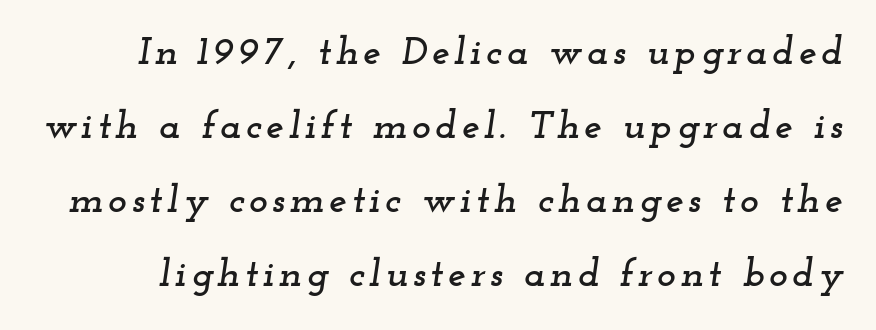
The image shows 40 px wide serif type, italic (leaning right); set line spacing 1.85x, not underlined; low stroke contrast and a small x-height.
